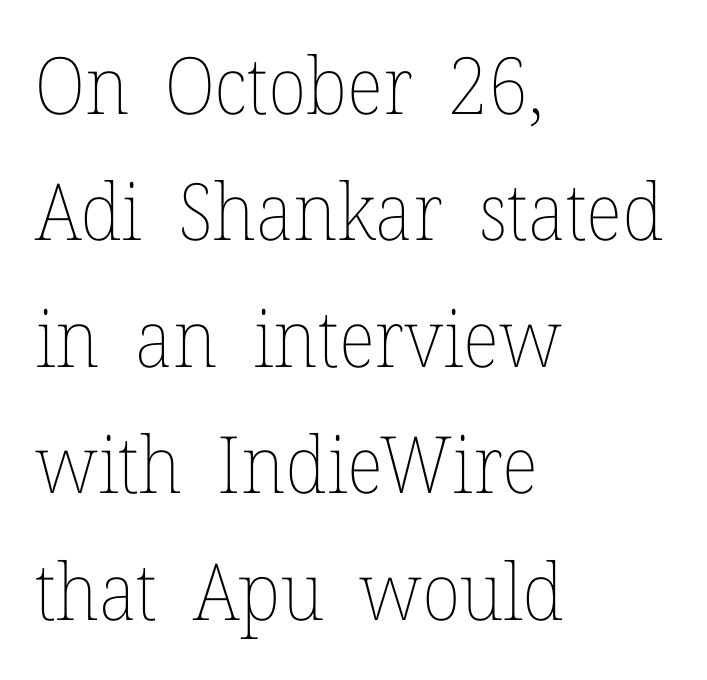
Q: Is the text bold? A: No.
Q: Is the text italic (slanted)? A: No, it is upright.
Q: Is the text underlined? A: No.
Q: How is the paragraph aligned? A: Left-aligned.
Q: Is the spacing between letters normal or unusually wide? A: Normal.
Q: Is the spacing between lines tight, normal or loose? A: Normal.
Q: Width (condensed, normal, or wide)? A: Normal.
Q: Stroke contrast? A: Low.
Q: x-height? A: Medium.
Q: Monospaced? A: No.
